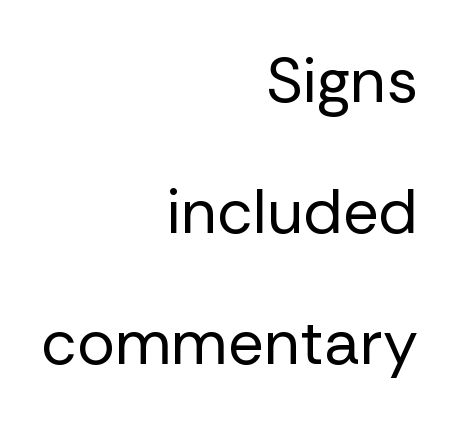
{"serif": "no", "italic": "no", "bold": "no", "weight": "regular", "width": "normal", "stroke_contrast": "low", "x_height": "medium", "monospaced": "no", "underline": "no", "align": "right", "line_spacing": "loose", "line_spacing_ratio": 2.08, "letter_spacing": "normal", "letter_spacing_em": 0.0, "glyph_px": 63}
